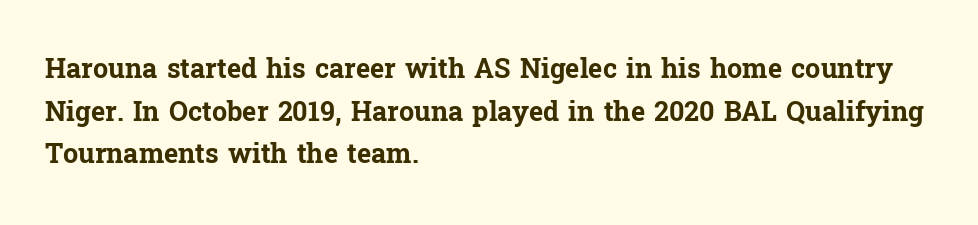
{"italic": "no", "bold": "yes", "underline": "no", "align": "left", "line_spacing": "normal", "line_spacing_ratio": 1.58, "letter_spacing": "normal", "letter_spacing_em": 0.0, "glyph_px": 27}
